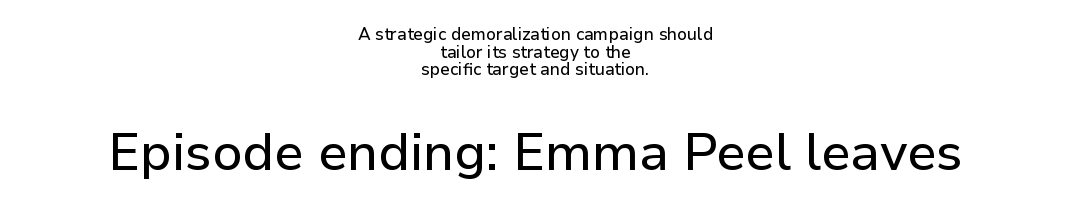
The lettering holds an erect, upright posture throughout. You could not count columns in this text — the font is proportionally spaced. Honestly, the letter spacing is just normal — you wouldn't notice it. The emphasis by scale lands on block number two, below. Interline gaps are noticeably narrow in this sample. The passage shown is not underscored anywhere.
